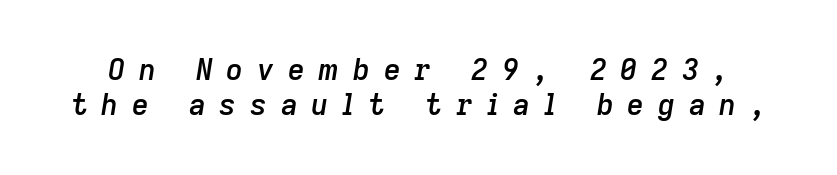
{"italic": "yes", "lean": "right", "slant_degrees": 9, "bold": "semi", "weight": "semibold", "width": "normal", "stroke_contrast": "low", "x_height": "medium", "monospaced": "no", "underline": "no", "line_spacing_ratio": 1.21, "letter_spacing": "wide", "letter_spacing_em": 0.48, "glyph_px": 29}
